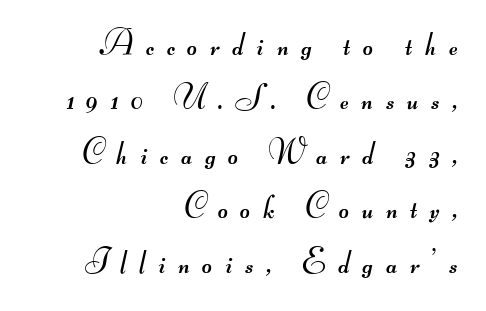
Q: Is the text bold? A: No.
Q: Is the typeface a serif or a sans-serif typeface? A: Sans-serif.
Q: Is the text underlined? A: No.
Q: How is the paragraph aligned? A: Right-aligned.
Q: Is the spacing between letters normal or unusually wide? A: Unusually wide.
Q: Is the spacing between lines tight, normal or loose? A: Normal.
Q: Width (condensed, normal, or wide)? A: Wide.
Q: Stroke contrast? A: Medium.
Q: Monospaced? A: No.
